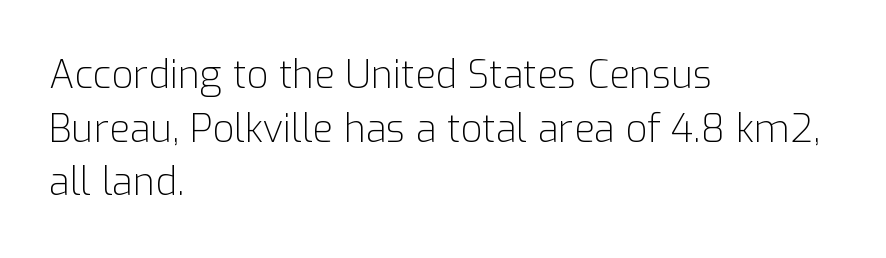
{"serif": "no", "italic": "no", "bold": "no", "weight": "light", "width": "normal", "stroke_contrast": "low", "x_height": "medium", "monospaced": "no", "underline": "no", "align": "left", "line_spacing": "normal", "line_spacing_ratio": 1.41, "letter_spacing": "normal", "letter_spacing_em": 0.0, "glyph_px": 38}
